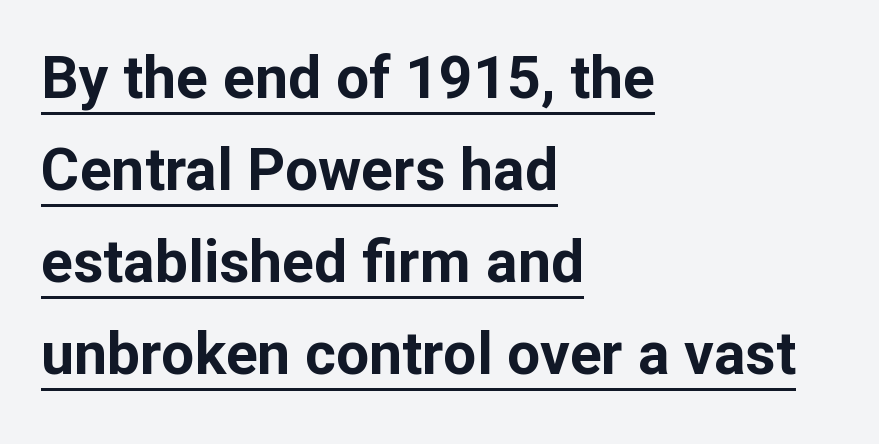
The rendering uses natural spacing where letterforms have individual widths. The letters carry no serifs — their stems end cleanly without finishing strokes. Regular leading. Alignment: flush left. The lettering holds an erect, upright posture throughout. Characters follow at the spacing the type designer built in.
